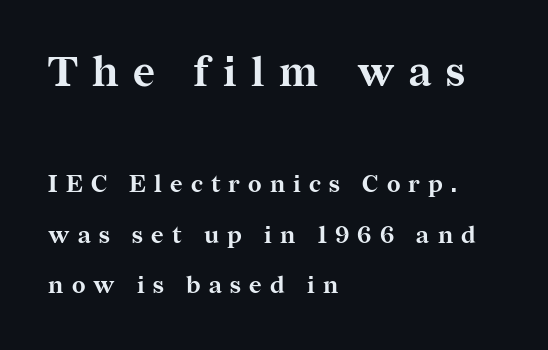
{"serif": "yes", "italic": "no", "bold": "yes", "weight": "bold", "width": "normal", "stroke_contrast": "medium", "x_height": "medium", "monospaced": "no", "underline": "no", "align": "left", "line_spacing": "loose", "line_spacing_ratio": 2.11, "letter_spacing": "wide", "letter_spacing_em": 0.34, "larger_block": "first", "size_ratio": 1.75, "glyph_px": 42}
